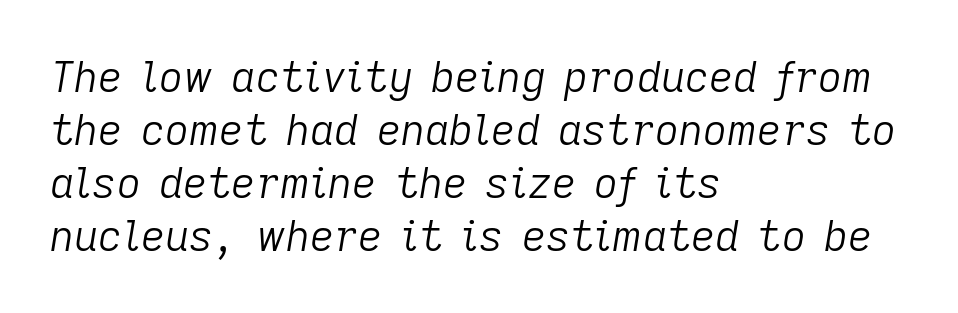
Q: Is the text bold? A: No.
Q: Is the text italic (slanted)? A: Yes, it leans right by about 9 degrees.
Q: Is the text underlined? A: No.
Q: How is the paragraph aligned? A: Left-aligned.
Q: Is the spacing between letters normal or unusually wide? A: Normal.
Q: Is the spacing between lines tight, normal or loose? A: Normal.
Q: Width (condensed, normal, or wide)? A: Normal.
Q: Stroke contrast? A: Low.
Q: x-height? A: Medium.
Q: Monospaced? A: No.
